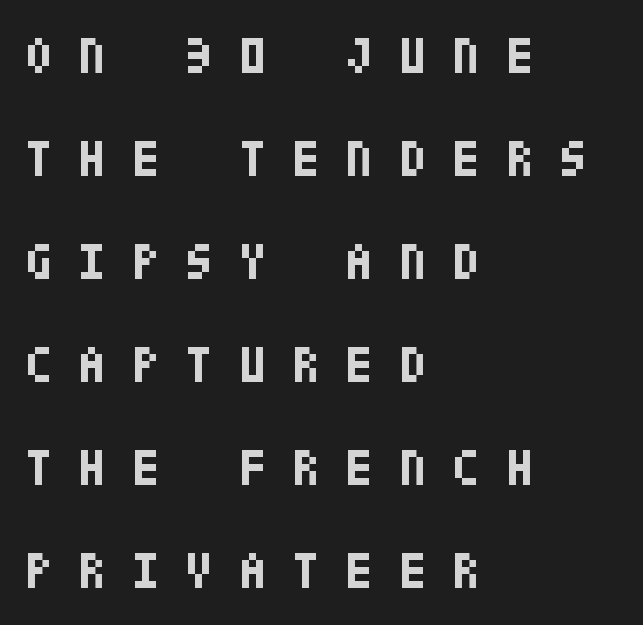
The image shows 51 px bold, condensed sans-serif type, upright; set left-aligned, loose line spacing (2.02x), unusually wide letter spacing (+0.5 em), not underlined; low stroke contrast and a large x-height.
